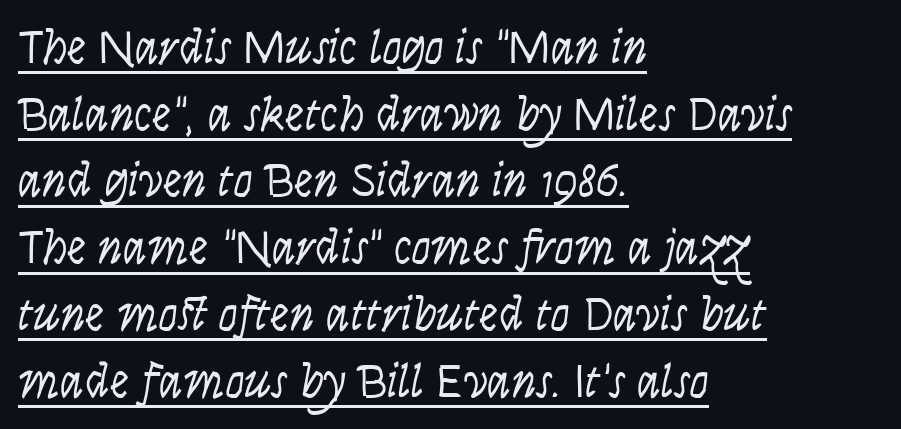
Q: Is the text bold? A: No.
Q: Is the text italic (slanted)? A: Yes, it leans right by about 9 degrees.
Q: Is the text underlined? A: Yes.
Q: How is the paragraph aligned? A: Left-aligned.
Q: Is the spacing between letters normal or unusually wide? A: Normal.
Q: Is the spacing between lines tight, normal or loose? A: Normal.
Q: Width (condensed, normal, or wide)? A: Condensed.
Q: Stroke contrast? A: Low.
Q: x-height? A: Large.
Q: Monospaced? A: No.
